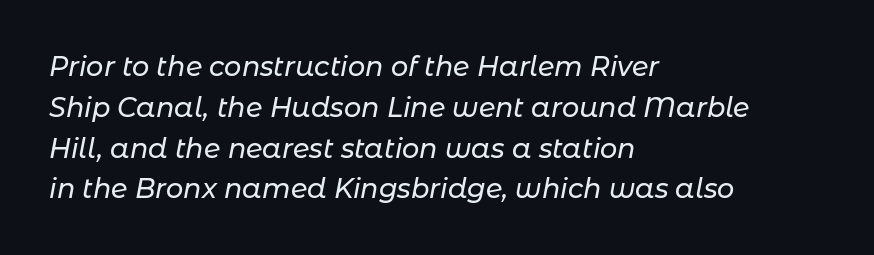
The image shows 27 px text type, italic (leaning right); set left-aligned, normal line spacing (1.51x), normal letter spacing, not underlined.
